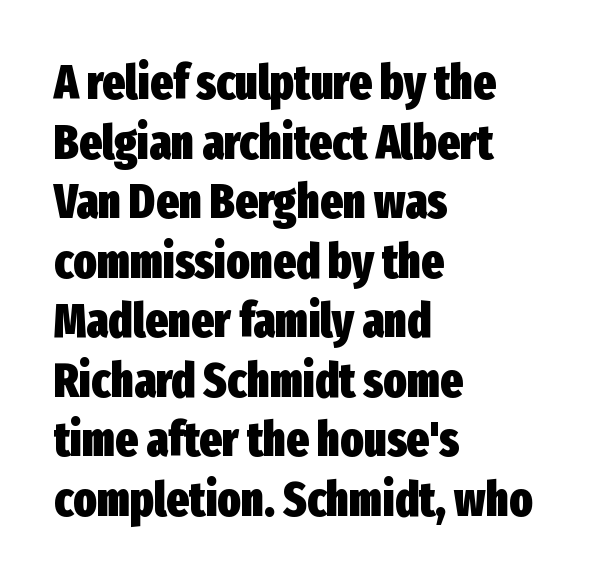
{"serif": "no", "italic": "no", "bold": "yes", "weight": "heavy", "width": "condensed", "stroke_contrast": "low", "x_height": "medium", "monospaced": "no", "underline": "no", "align": "left", "line_spacing_ratio": 1.24, "letter_spacing": "normal", "letter_spacing_em": 0.0, "glyph_px": 48}
